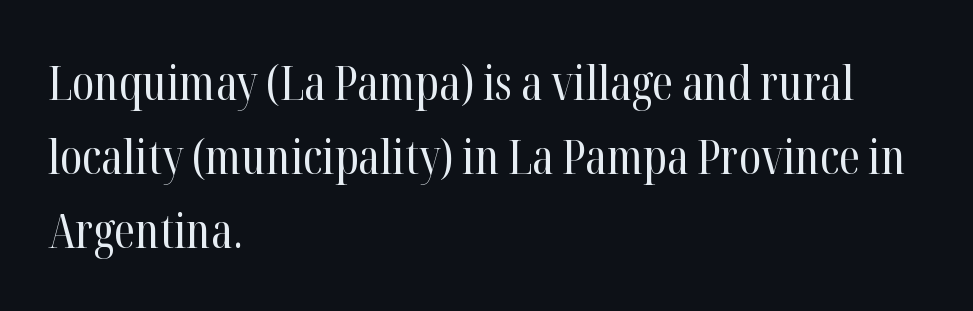
The image shows 48 px regular-weight, condensed serif type, upright; set left-aligned, normal line spacing (1.54x), normal letter spacing, not underlined; high stroke contrast and a medium x-height.
